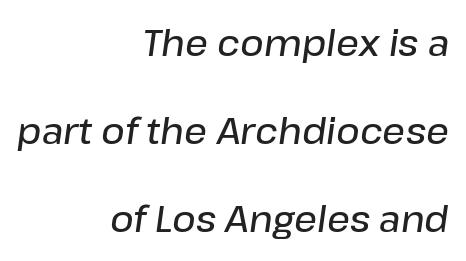
Q: Is the text bold? A: Semi-bold.
Q: Is the text italic (slanted)? A: Yes, it leans right by about 8 degrees.
Q: Is the text underlined? A: No.
Q: How is the paragraph aligned? A: Right-aligned.
Q: Is the spacing between letters normal or unusually wide? A: Normal.
Q: Is the spacing between lines tight, normal or loose? A: Loose.
Q: Width (condensed, normal, or wide)? A: Normal.
Q: Stroke contrast? A: Low.
Q: x-height? A: Medium.
Q: Monospaced? A: No.
